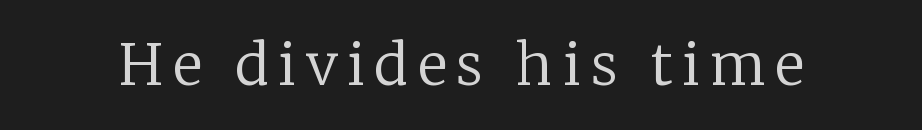
{"serif": "yes", "italic": "no", "bold": "no", "weight": "regular", "width": "normal", "stroke_contrast": "low", "x_height": "medium", "monospaced": "no", "underline": "no", "glyph_px": 56}
